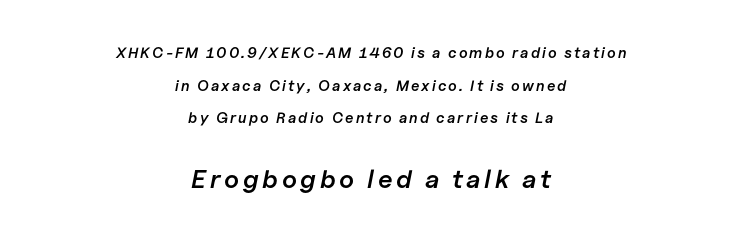
Q: Is the text bold? A: Semi-bold.
Q: Is the text italic (slanted)? A: Yes, it leans right by about 11 degrees.
Q: Is the text underlined? A: No.
Q: How is the paragraph aligned? A: Centered.
Q: Is the spacing between lines tight, normal or loose? A: Loose.
Q: Which block of text is set in a larger size, the first (top) or the second (bottom)? A: The second (bottom) one.
